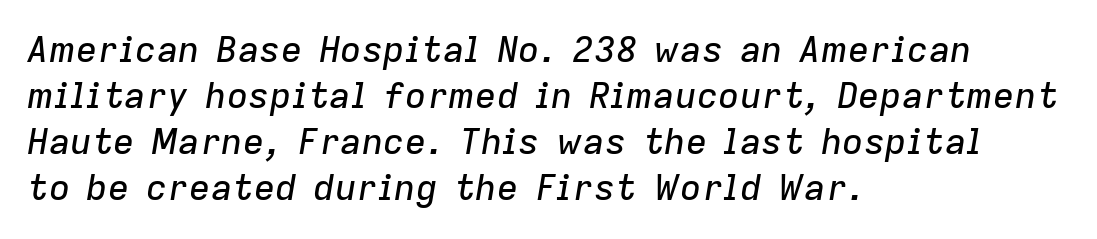
Q: Is the text italic (slanted)? A: Yes, it leans right by about 9 degrees.
Q: Is the text underlined? A: No.
Q: How is the paragraph aligned? A: Left-aligned.
Q: Is the spacing between letters normal or unusually wide? A: Normal.
Q: Is the spacing between lines tight, normal or loose? A: Normal.
Q: Width (condensed, normal, or wide)? A: Normal.
Q: Stroke contrast? A: Low.
Q: x-height? A: Medium.
Q: Monospaced? A: No.
